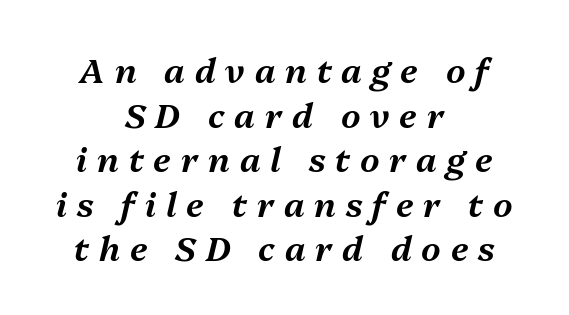
Q: Is the text italic (slanted)? A: Yes, it leans right by about 13 degrees.
Q: Is the text underlined? A: No.
Q: How is the paragraph aligned? A: Centered.
Q: Is the spacing between letters normal or unusually wide? A: Unusually wide.
Q: Is the spacing between lines tight, normal or loose? A: Normal.
Q: Width (condensed, normal, or wide)? A: Normal.
Q: Stroke contrast? A: Medium.
Q: x-height? A: Medium.
Q: Monospaced? A: No.
